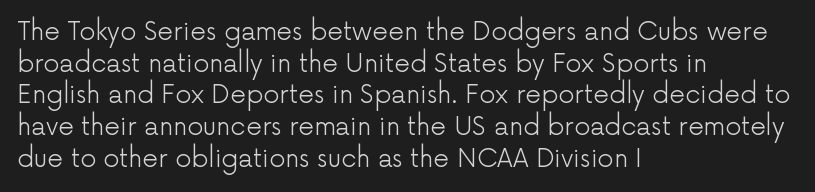
{"italic": "no", "bold": "no", "underline": "no", "align": "left", "line_spacing": "normal", "line_spacing_ratio": 1.27, "letter_spacing": "normal", "letter_spacing_em": 0.0, "glyph_px": 25}
